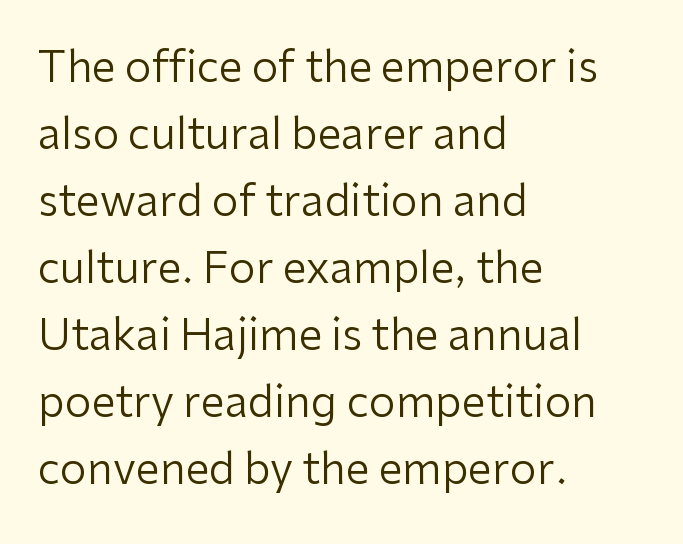
The image shows 43 px regular-weight sans-serif type, upright; set left-aligned, normal line spacing (1.56x), normal letter spacing, not underlined; low stroke contrast and a medium x-height.
